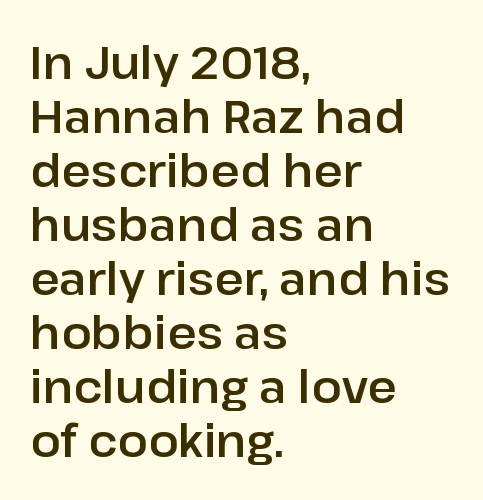
Q: Is the text italic (slanted)? A: No, it is upright.
Q: Is the typeface a serif or a sans-serif typeface? A: Sans-serif.
Q: Is the text underlined? A: No.
Q: How is the paragraph aligned? A: Left-aligned.
Q: Is the spacing between letters normal or unusually wide? A: Normal.
Q: Width (condensed, normal, or wide)? A: Normal.
Q: Stroke contrast? A: Low.
Q: x-height? A: Medium.
Q: Monospaced? A: No.
